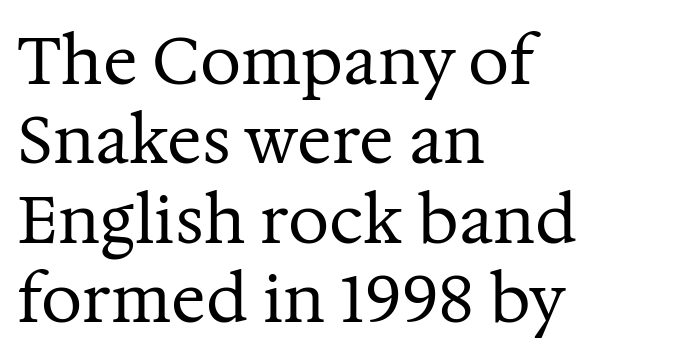
Q: Is the text bold? A: No.
Q: Is the text italic (slanted)? A: No, it is upright.
Q: Is the typeface a serif or a sans-serif typeface? A: Serif.
Q: Is the text underlined? A: No.
Q: How is the paragraph aligned? A: Left-aligned.
Q: Is the spacing between letters normal or unusually wide? A: Normal.
Q: Width (condensed, normal, or wide)? A: Normal.
Q: Stroke contrast? A: Medium.
Q: x-height? A: Medium.
Q: Monospaced? A: No.
